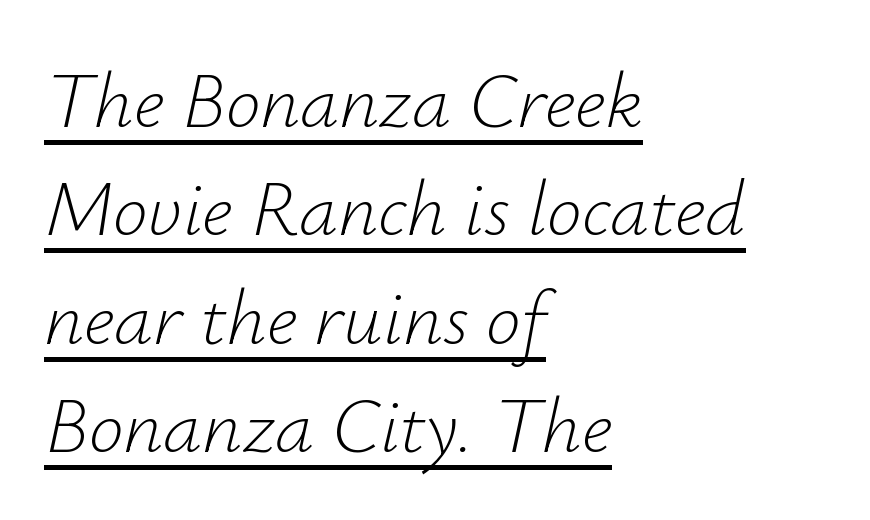
Q: Is the text bold? A: No.
Q: Is the text italic (slanted)? A: Yes, it leans right by about 12 degrees.
Q: Is the text underlined? A: Yes.
Q: How is the paragraph aligned? A: Left-aligned.
Q: Is the spacing between letters normal or unusually wide? A: Normal.
Q: Is the spacing between lines tight, normal or loose? A: Normal.
Q: Width (condensed, normal, or wide)? A: Normal.
Q: Stroke contrast? A: Low.
Q: x-height? A: Small.
Q: Monospaced? A: No.
